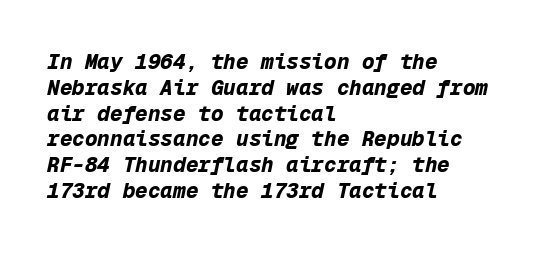
The image shows 21 px bold type, italic (leaning right); set left-aligned, line spacing 1.23x, normal letter spacing, not underlined.
